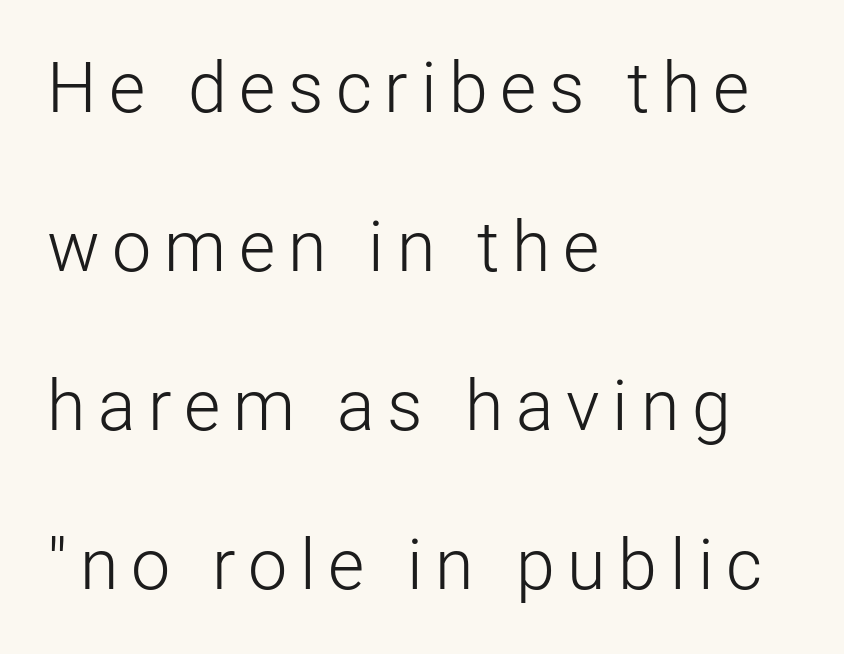
The image shows 70 px light sans-serif type, upright; set left-aligned, loose line spacing (2.27x), not underlined; low stroke contrast and a medium x-height.
